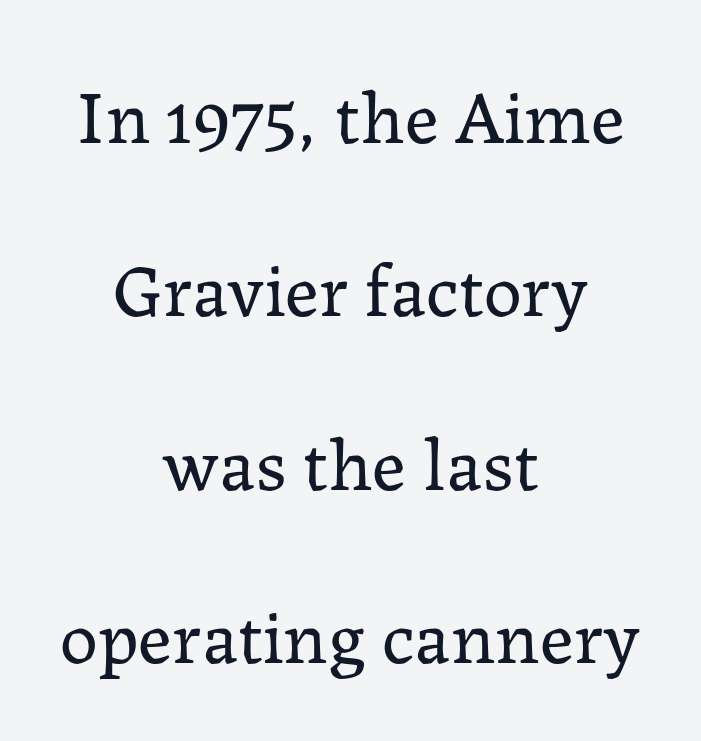
Q: Is the text bold? A: No.
Q: Is the text italic (slanted)? A: No, it is upright.
Q: Is the typeface a serif or a sans-serif typeface? A: Serif.
Q: Is the text underlined? A: No.
Q: How is the paragraph aligned? A: Centered.
Q: Is the spacing between letters normal or unusually wide? A: Normal.
Q: Is the spacing between lines tight, normal or loose? A: Loose.
Q: Width (condensed, normal, or wide)? A: Normal.
Q: Stroke contrast? A: Low.
Q: x-height? A: Medium.
Q: Monospaced? A: No.
